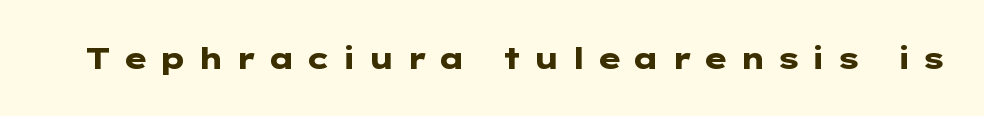
Q: Is the text bold? A: Yes.
Q: Is the text italic (slanted)? A: No, it is upright.
Q: Is the typeface a serif or a sans-serif typeface? A: Sans-serif.
Q: Is the text underlined? A: No.
Q: Is the spacing between letters normal or unusually wide? A: Unusually wide.
Q: Width (condensed, normal, or wide)? A: Wide.
Q: Stroke contrast? A: Low.
Q: x-height? A: Medium.
